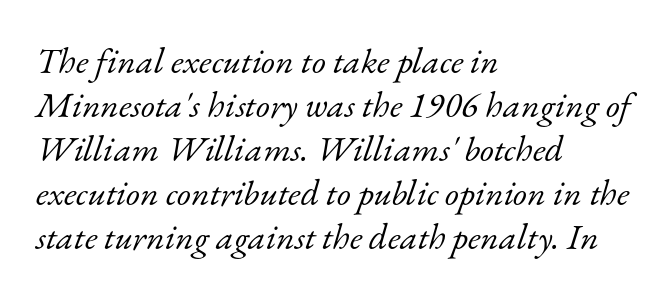
The face used here is seriffed, in the tradition of book romans. Rendered with sloped, italic letterforms. A typesetter would call this proportional, since set widths differ per character. Words appear dense and cohesive because spacing is normal.
